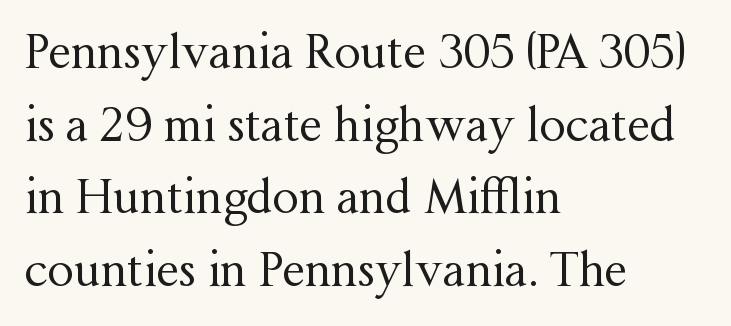
{"serif": "yes", "italic": "no", "bold": "no", "weight": "regular", "width": "normal", "stroke_contrast": "medium", "x_height": "medium", "monospaced": "no", "underline": "no", "align": "left", "line_spacing": "normal", "line_spacing_ratio": 1.58, "letter_spacing": "normal", "letter_spacing_em": 0.0, "glyph_px": 46}
